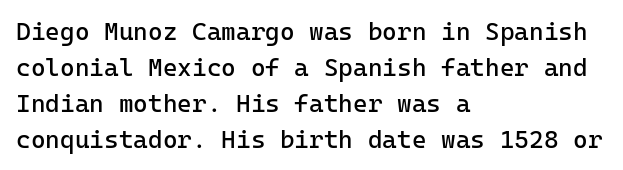
Q: Is the text bold? A: No.
Q: Is the text italic (slanted)? A: No, it is upright.
Q: Is the text underlined? A: No.
Q: How is the paragraph aligned? A: Left-aligned.
Q: Is the spacing between letters normal or unusually wide? A: Normal.
Q: Is the spacing between lines tight, normal or loose? A: Normal.
